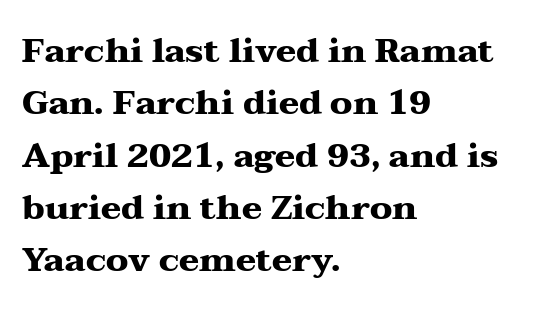
{"serif": "yes", "italic": "no", "bold": "yes", "weight": "heavy", "width": "wide", "stroke_contrast": "medium", "x_height": "medium", "monospaced": "no", "underline": "no", "align": "left", "line_spacing": "normal", "line_spacing_ratio": 1.54, "letter_spacing": "normal", "letter_spacing_em": 0.0, "glyph_px": 34}
